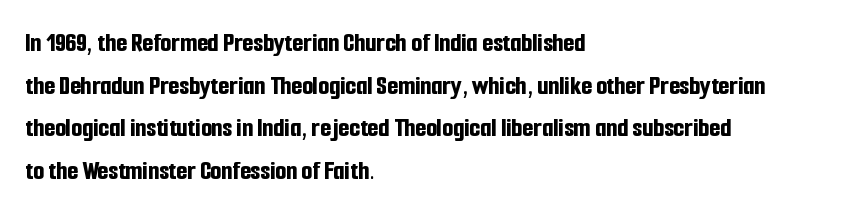
The image shows 28 px bold, condensed sans-serif type, upright; set left-aligned, normal line spacing (1.52x), normal letter spacing, not underlined; low stroke contrast and a medium x-height.
